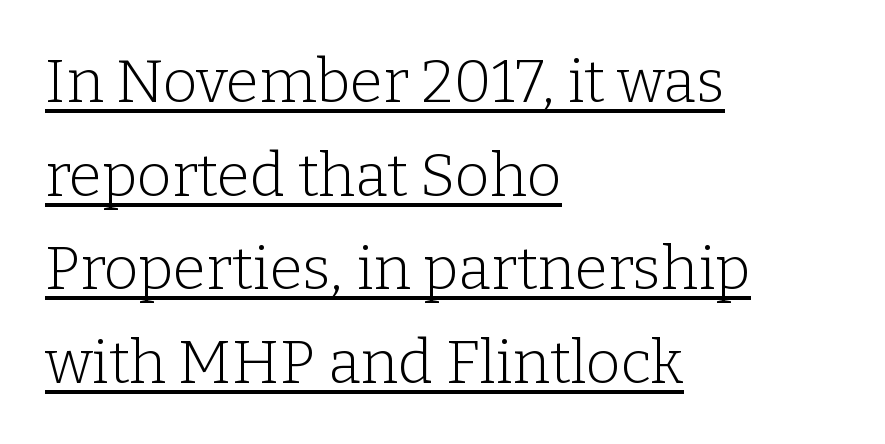
The letterforms sit shoulder to shoulder at normal distance. The letters advance in unequal steps, a hallmark of proportional type. Horizontal bands of white between lines are of average thickness. Observe the serifs anchoring each vertical stroke in this sample. The type sits square on the baseline with zero lean.
